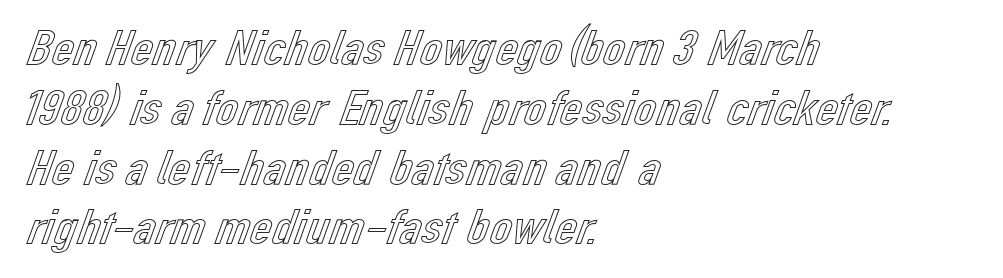
Q: Is the text italic (slanted)? A: Yes.
Q: Is the text underlined? A: No.
Q: How is the paragraph aligned? A: Left-aligned.
Q: Is the spacing between letters normal or unusually wide? A: Normal.
Q: Width (condensed, normal, or wide)? A: Normal.
Q: x-height? A: Medium.
Q: Monospaced? A: No.
